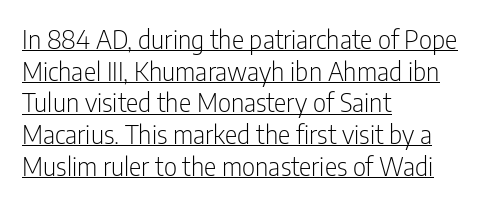
{"italic": "no", "bold": "no", "underline": "yes", "align": "left", "line_spacing_ratio": 1.22, "letter_spacing": "normal", "letter_spacing_em": 0.0, "glyph_px": 26}
